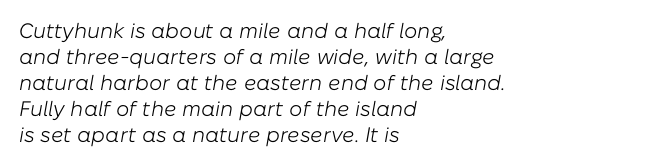
Q: Is the text bold? A: No.
Q: Is the text italic (slanted)? A: Yes, it leans right by about 10 degrees.
Q: Is the text underlined? A: No.
Q: How is the paragraph aligned? A: Left-aligned.
Q: Is the spacing between letters normal or unusually wide? A: Normal.
